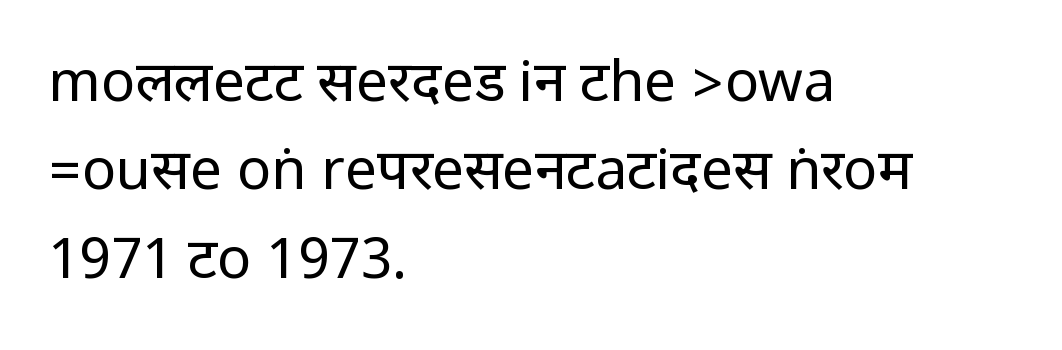
The image shows 57 px regular-weight, condensed sans-serif type, upright; set left-aligned, normal line spacing (1.55x), normal letter spacing, not underlined; low stroke contrast.
